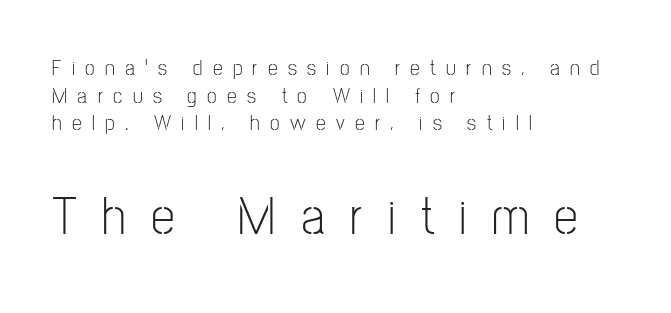
Do the letters lean? They stand straight. Think of a printed novel: that variable character pitch is what you see here. The letters look calm and open, with moderate or lighter stems. Glyph-to-glyph distance is far greater than everyday printed text.
